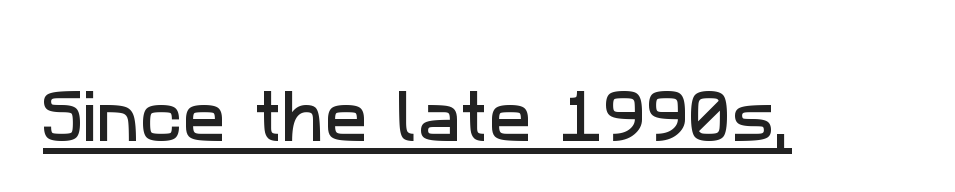
Q: Is the typeface a serif or a sans-serif typeface? A: Sans-serif.
Q: Is the text underlined? A: Yes.
Q: Is the spacing between letters normal or unusually wide? A: Normal.
Q: Width (condensed, normal, or wide)? A: Normal.
Q: Stroke contrast? A: Low.
Q: x-height? A: Medium.
Q: Monospaced? A: No.
